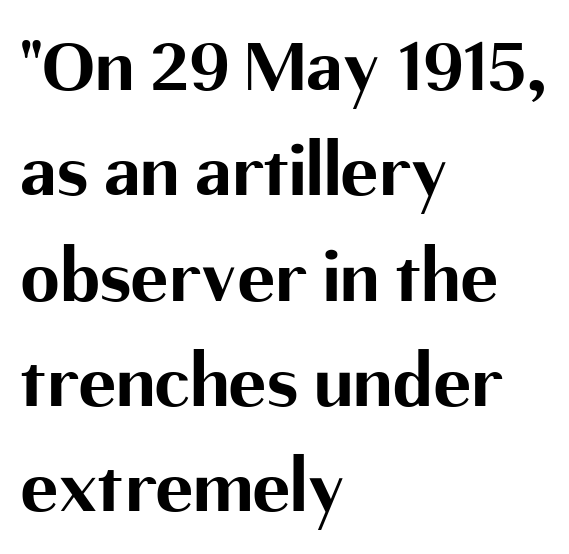
{"serif": "no", "italic": "no", "bold": "yes", "weight": "bold", "width": "normal", "stroke_contrast": "medium", "x_height": "medium", "monospaced": "no", "underline": "no", "align": "left", "line_spacing": "normal", "line_spacing_ratio": 1.35, "letter_spacing": "normal", "letter_spacing_em": 0.0, "glyph_px": 78}
